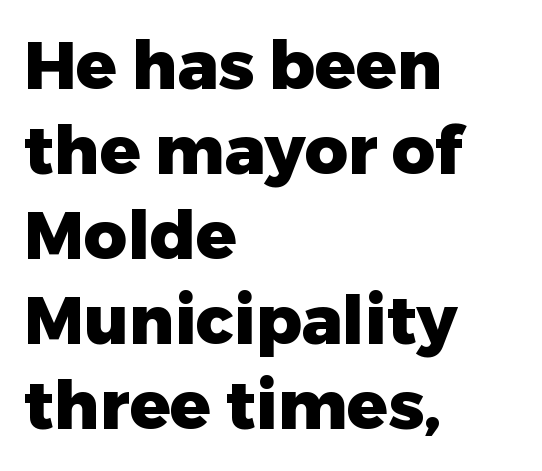
The image shows 67 px heavy sans-serif type, upright; set left-aligned, normal line spacing (1.27x), normal letter spacing, not underlined; low stroke contrast and a medium x-height.
